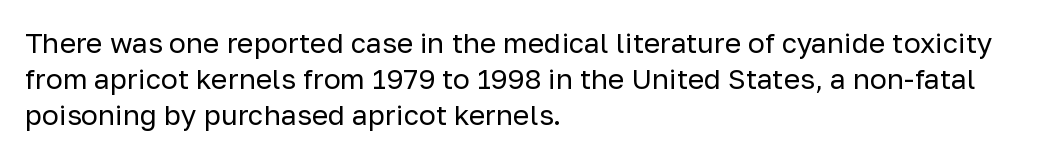
{"serif": "no", "italic": "no", "bold": "no", "weight": "regular", "width": "normal", "stroke_contrast": "low", "x_height": "medium", "monospaced": "no", "underline": "no", "align": "left", "line_spacing": "normal", "line_spacing_ratio": 1.28, "letter_spacing": "normal", "letter_spacing_em": 0.0, "glyph_px": 28}
